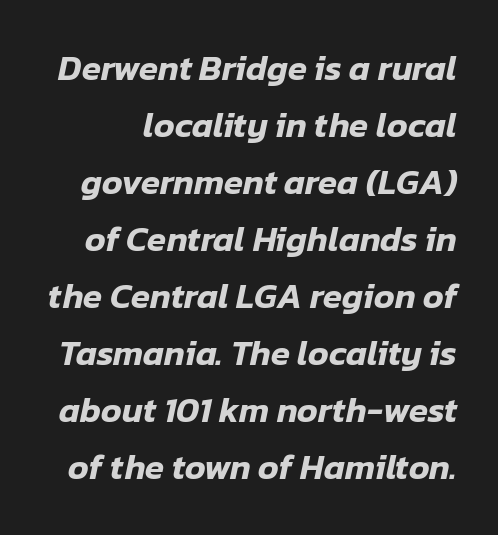
The image shows 35 px text type, italic (leaning right); set normal line spacing (1.63x), normal letter spacing, not underlined; low stroke contrast and a medium x-height.
